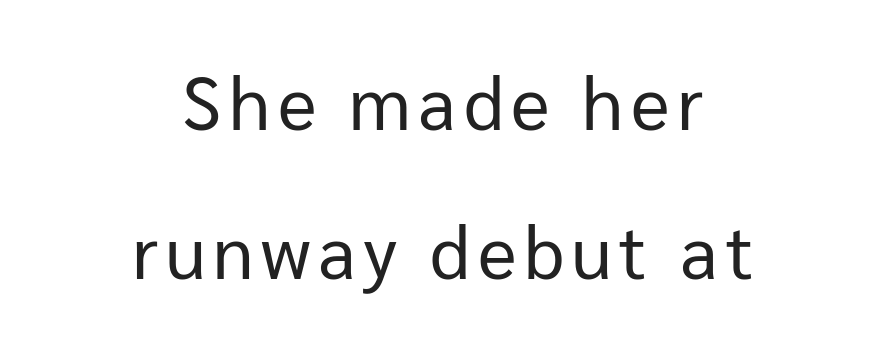
The image shows 74 px regular-weight sans-serif type, upright; set centered, loose line spacing (2.01x), not underlined; low stroke contrast and a medium x-height.
